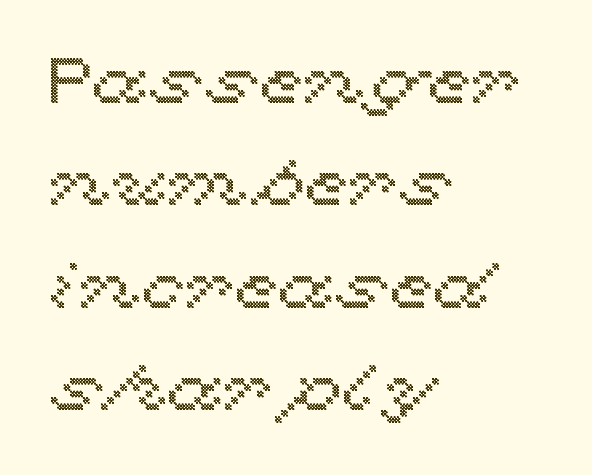
Q: Is the text italic (slanted)? A: Yes.
Q: Is the text underlined? A: No.
Q: How is the paragraph aligned? A: Left-aligned.
Q: Is the spacing between letters normal or unusually wide? A: Normal.
Q: Is the spacing between lines tight, normal or loose? A: Normal.
Q: Width (condensed, normal, or wide)? A: Wide.
Q: x-height? A: Medium.
Q: Monospaced? A: No.
